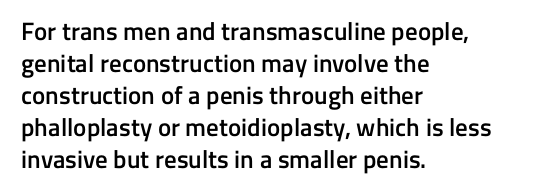
Q: Is the text bold? A: Semi-bold.
Q: Is the text italic (slanted)? A: No, it is upright.
Q: Is the text underlined? A: No.
Q: How is the paragraph aligned? A: Left-aligned.
Q: Is the spacing between letters normal or unusually wide? A: Normal.
Q: Is the spacing between lines tight, normal or loose? A: Normal.
